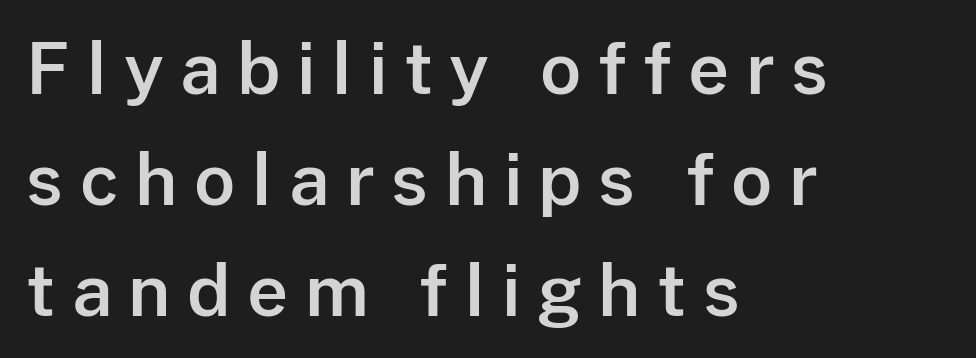
Q: Is the text italic (slanted)? A: No, it is upright.
Q: Is the typeface a serif or a sans-serif typeface? A: Sans-serif.
Q: Is the text underlined? A: No.
Q: How is the paragraph aligned? A: Left-aligned.
Q: Is the spacing between letters normal or unusually wide? A: Unusually wide.
Q: Is the spacing between lines tight, normal or loose? A: Normal.
Q: Width (condensed, normal, or wide)? A: Normal.
Q: Stroke contrast? A: Low.
Q: x-height? A: Medium.
Q: Monospaced? A: No.
